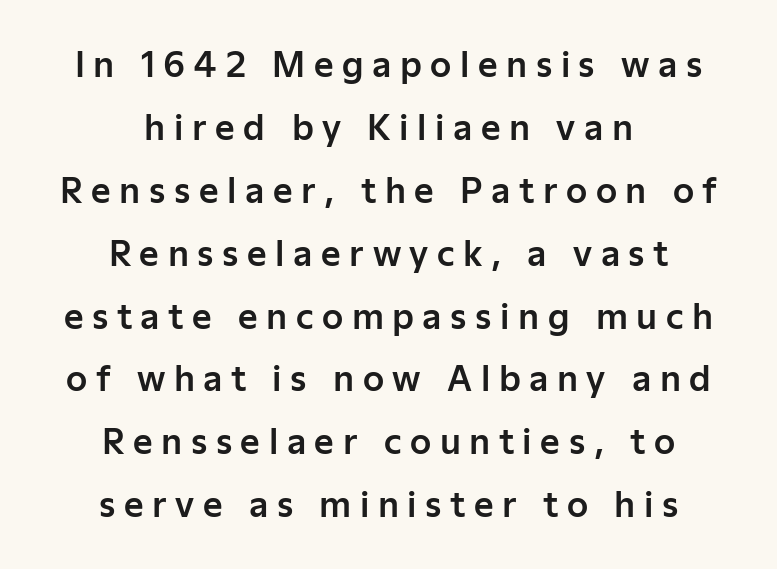
Q: Is the text italic (slanted)? A: No, it is upright.
Q: Is the typeface a serif or a sans-serif typeface? A: Sans-serif.
Q: Is the text underlined? A: No.
Q: How is the paragraph aligned? A: Centered.
Q: Is the spacing between letters normal or unusually wide? A: Unusually wide.
Q: Width (condensed, normal, or wide)? A: Normal.
Q: Stroke contrast? A: Low.
Q: x-height? A: Medium.
Q: Monospaced? A: No.
